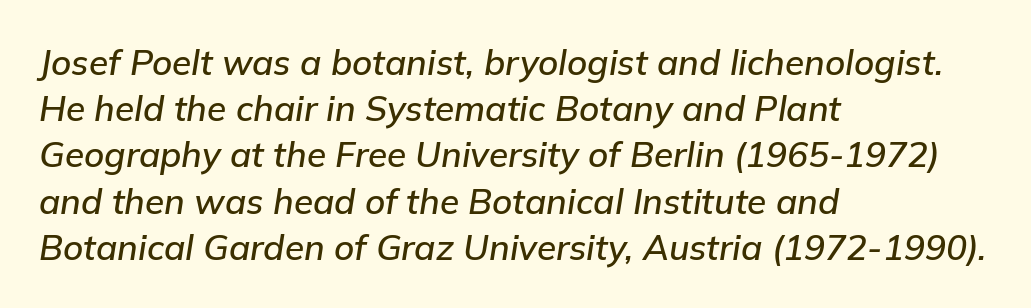
The image shows 35 px text type, italic (leaning right); set left-aligned, normal line spacing (1.32x), normal letter spacing, not underlined; low stroke contrast and a medium x-height.
